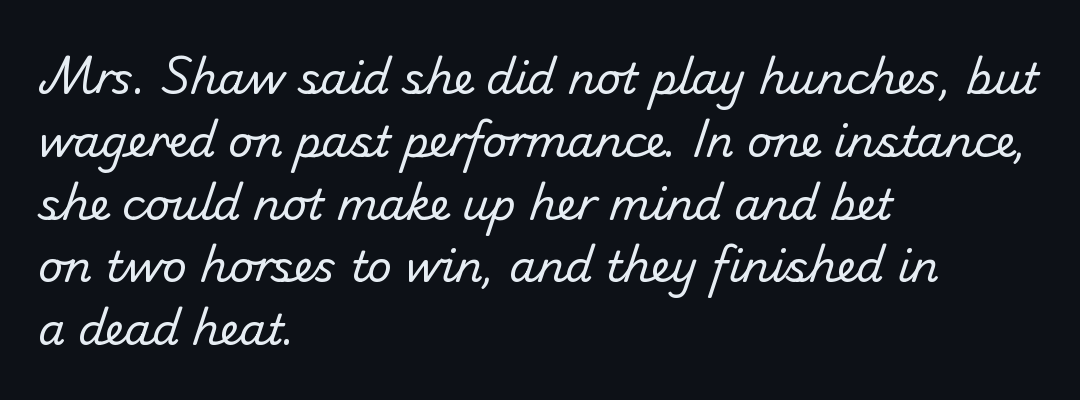
The image shows 43 px regular-weight sans-serif type; set left-aligned, normal line spacing (1.46x), normal letter spacing, not underlined; low stroke contrast and a small x-height.
